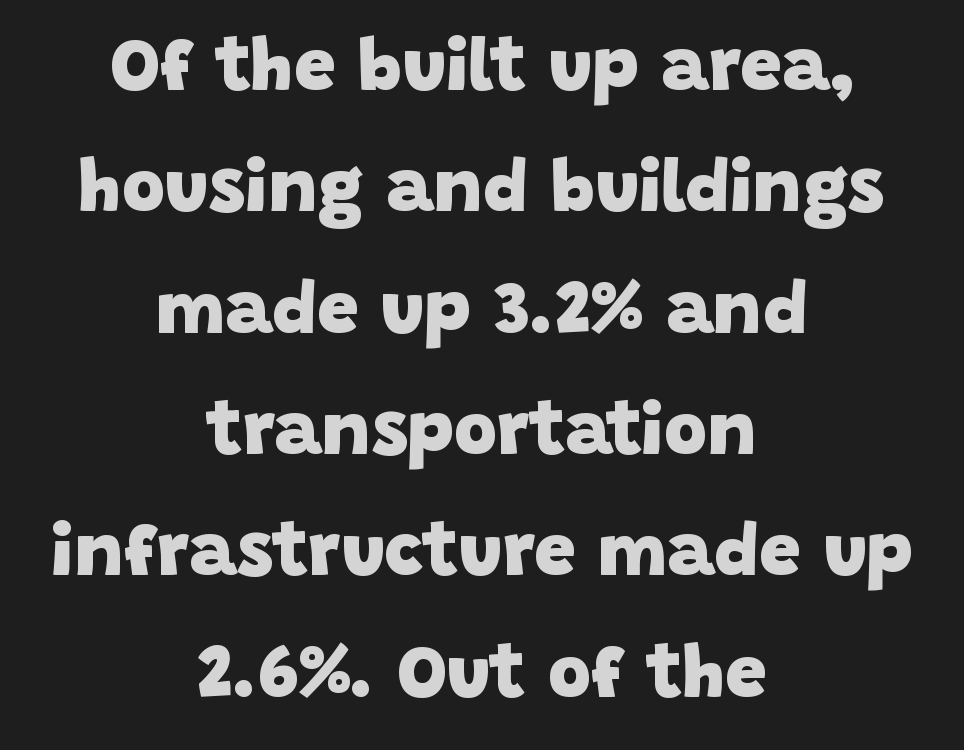
The image shows 74 px heavy sans-serif type; set centered, normal line spacing (1.64x), normal letter spacing, not underlined; low stroke contrast and a large x-height.
